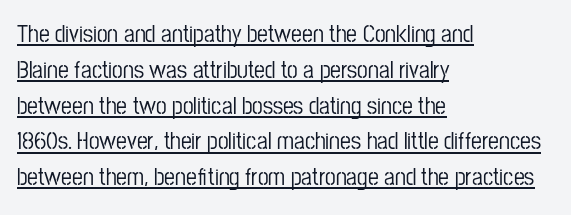
Q: Is the text italic (slanted)? A: No, it is upright.
Q: Is the text underlined? A: Yes.
Q: How is the paragraph aligned? A: Left-aligned.
Q: Is the spacing between letters normal or unusually wide? A: Normal.
Q: Is the spacing between lines tight, normal or loose? A: Normal.
